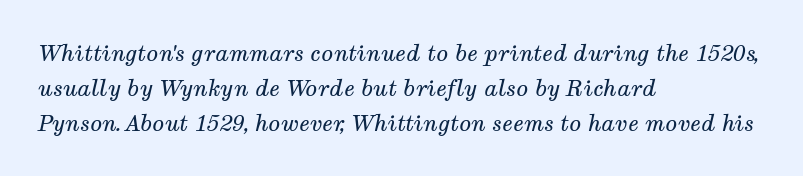
Q: Is the text bold? A: No.
Q: Is the text italic (slanted)? A: Yes, it leans right by about 12 degrees.
Q: Is the text underlined? A: No.
Q: How is the paragraph aligned? A: Left-aligned.
Q: Is the spacing between letters normal or unusually wide? A: Normal.
Q: Is the spacing between lines tight, normal or loose? A: Normal.
